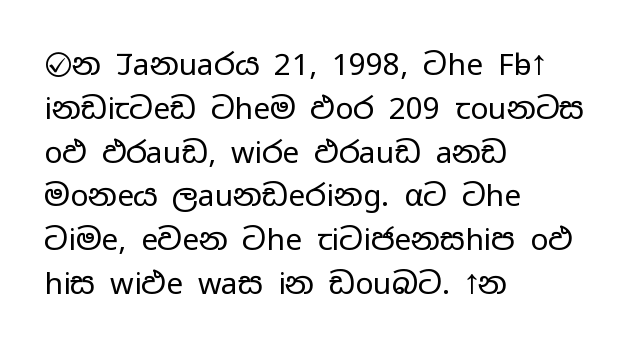
The image shows 30 px regular-weight, wide sans-serif type, upright; set left-aligned, normal line spacing (1.46x), normal letter spacing, not underlined; low stroke contrast and a medium x-height.
